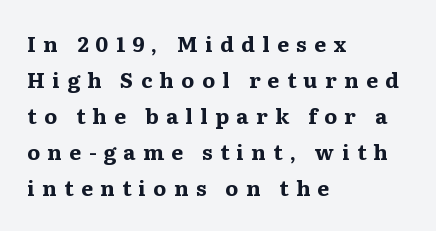
Every stem runs plumb, perpendicular to the baseline. Spacing between characters has been opened up far beyond the box default. Notice how thick the strokes are: this is what a full bold looks like. The paragraph has a hard left edge and a soft right edge.
